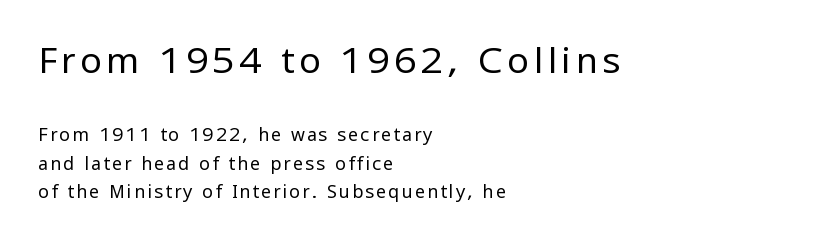
Compared with a typical body face, this is equally light or lighter still. In terms of posture, this sample is upright. In this sample the first text group is rendered at the bigger scale. Think of a printed novel: that variable character pitch is what you see here.
